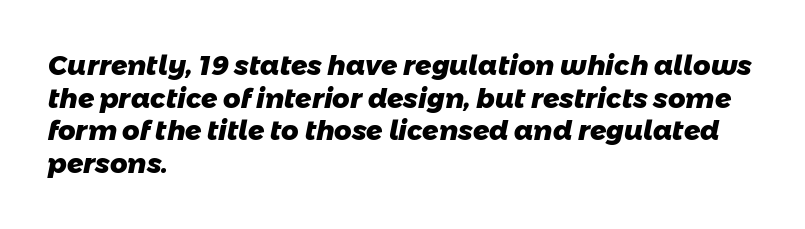
The image shows 27 px bold type; set left-aligned, line spacing 1.21x, normal letter spacing, not underlined.
